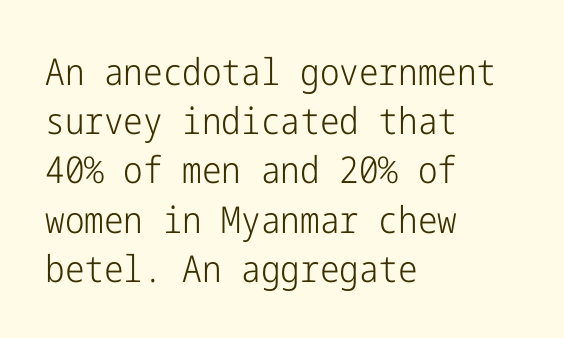
{"serif": "no", "italic": "no", "bold": "no", "weight": "light", "width": "condensed", "stroke_contrast": "low", "x_height": "medium", "underline": "no", "align": "left", "line_spacing": "normal", "line_spacing_ratio": 1.33, "letter_spacing": "normal", "letter_spacing_em": 0.0, "glyph_px": 37}
